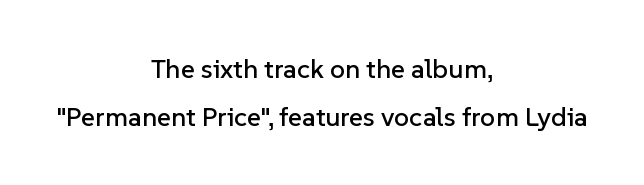
The axis of the letterforms is exactly vertical. Layout note: lines centered. The passage shown has conventional tracking throughout. The space directly below the letters is spotless.
